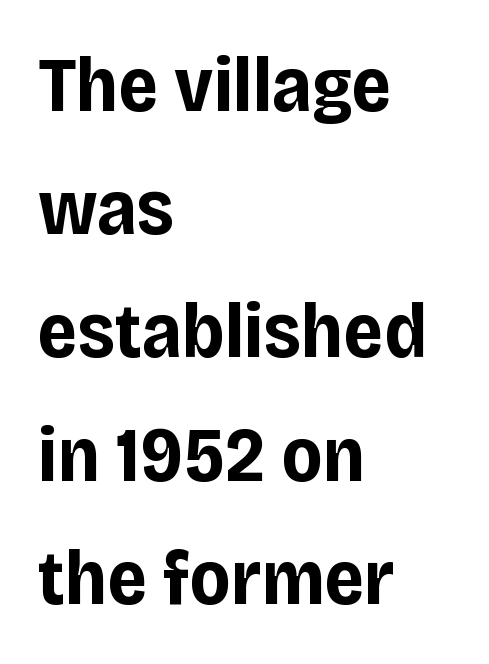
Q: Is the text bold? A: Yes.
Q: Is the text italic (slanted)? A: No, it is upright.
Q: Is the typeface a serif or a sans-serif typeface? A: Sans-serif.
Q: Is the text underlined? A: No.
Q: How is the paragraph aligned? A: Left-aligned.
Q: Is the spacing between letters normal or unusually wide? A: Normal.
Q: Is the spacing between lines tight, normal or loose? A: Normal.
Q: Width (condensed, normal, or wide)? A: Normal.
Q: Stroke contrast? A: Low.
Q: x-height? A: Large.
Q: Monospaced? A: No.
